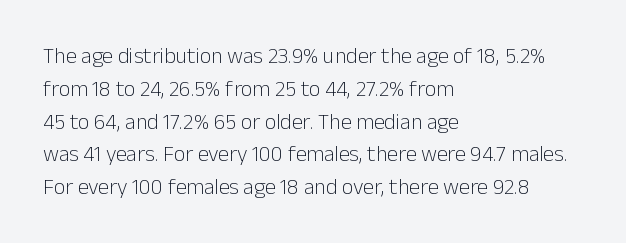
Descender tails drop into unmarked territory. Vertically, the passage feels balanced, rows spaced as you'd expect. The typesetter chose a ragged-right arrangement here. The typography opts for an upright posture over an oblique one. The rendering keeps characters at their native spacing. Stroke mass is kept to a normal reading level or below.
